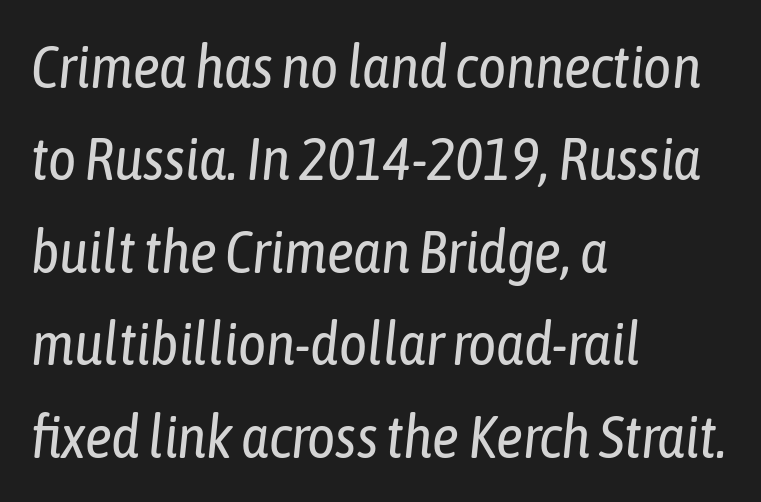
{"italic": "yes", "lean": "right", "slant_degrees": 6, "bold": "no", "weight": "regular", "width": "condensed", "stroke_contrast": "low", "x_height": "medium", "monospaced": "no", "underline": "no", "align": "left", "line_spacing": "normal", "line_spacing_ratio": 1.54, "letter_spacing": "normal", "letter_spacing_em": 0.0, "glyph_px": 60}
